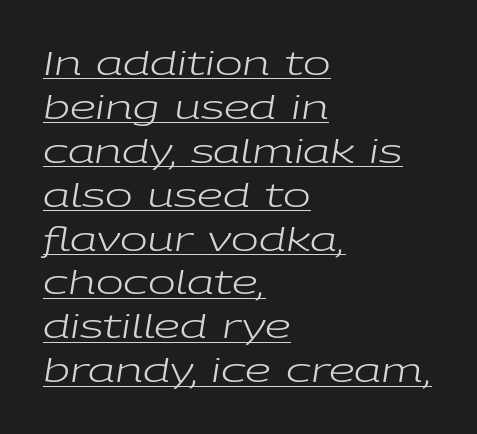
{"italic": "yes", "lean": "right", "slant_degrees": 9, "bold": "no", "weight": "regular", "width": "wide", "stroke_contrast": "low", "x_height": "medium", "monospaced": "no", "underline": "yes", "align": "left", "line_spacing": "normal", "line_spacing_ratio": 1.33, "letter_spacing": "normal", "letter_spacing_em": 0.0, "glyph_px": 33}
